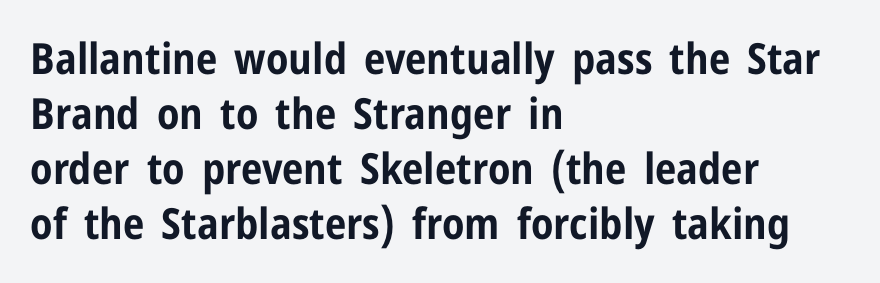
There is no visible air inserted between adjacent glyphs. Does the type have serifs? No, each stem ends abruptly. The baseline area is clear. Each letter keeps its own natural width here, so spacing adapts to shape. Quick note: not italic, upright.
